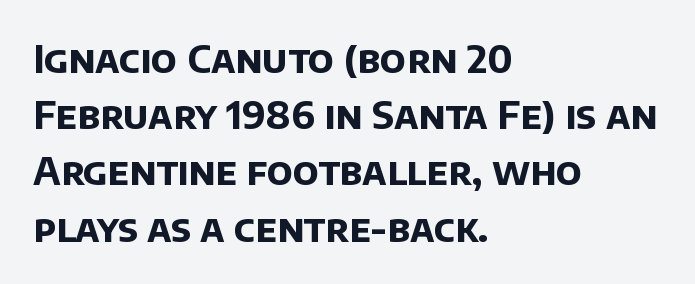
The image shows 38 px bold sans-serif type; set left-aligned, normal line spacing (1.48x), normal letter spacing, not underlined; low stroke contrast and a large x-height.
